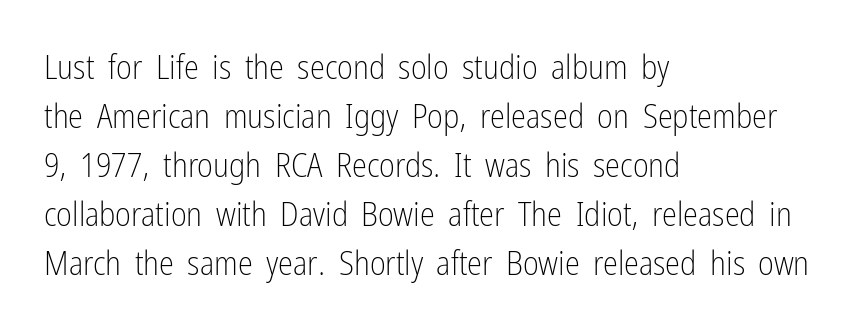
Q: Is the text bold? A: No.
Q: Is the text italic (slanted)? A: No, it is upright.
Q: Is the typeface a serif or a sans-serif typeface? A: Sans-serif.
Q: Is the text underlined? A: No.
Q: How is the paragraph aligned? A: Left-aligned.
Q: Is the spacing between letters normal or unusually wide? A: Normal.
Q: Is the spacing between lines tight, normal or loose? A: Normal.
Q: Width (condensed, normal, or wide)? A: Condensed.
Q: Stroke contrast? A: Low.
Q: x-height? A: Medium.
Q: Monospaced? A: No.
